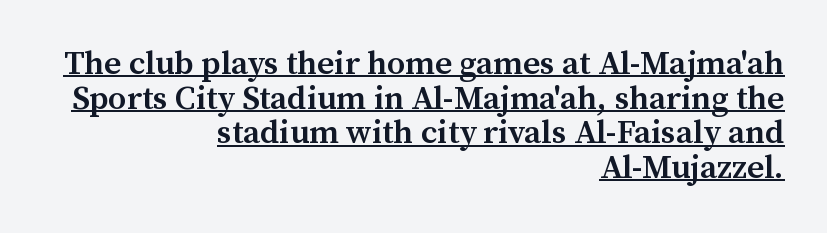
{"serif": "yes", "italic": "no", "bold": "semi", "weight": "semibold", "width": "normal", "stroke_contrast": "medium", "x_height": "medium", "monospaced": "no", "underline": "yes", "align": "right", "line_spacing": "tight", "line_spacing_ratio": 1.05, "letter_spacing": "normal", "letter_spacing_em": 0.0, "glyph_px": 33}
